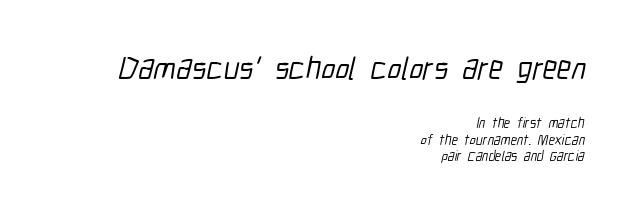
{"serif": "no", "width": "condensed", "stroke_contrast": "low", "x_height": "medium", "monospaced": "no", "underline": "no", "align": "right", "line_spacing_ratio": 1.18, "letter_spacing": "normal", "letter_spacing_em": 0.0, "larger_block": "first", "size_ratio": 2.29, "glyph_px": 32}
